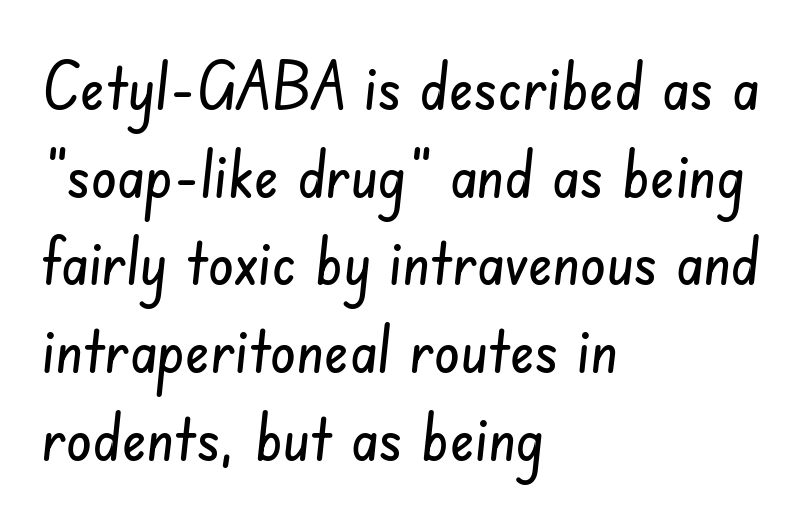
Q: Is the typeface a serif or a sans-serif typeface? A: Sans-serif.
Q: Is the text underlined? A: No.
Q: How is the paragraph aligned? A: Left-aligned.
Q: Is the spacing between letters normal or unusually wide? A: Normal.
Q: Is the spacing between lines tight, normal or loose? A: Normal.
Q: Width (condensed, normal, or wide)? A: Condensed.
Q: Stroke contrast? A: Low.
Q: x-height? A: Small.
Q: Monospaced? A: No.
